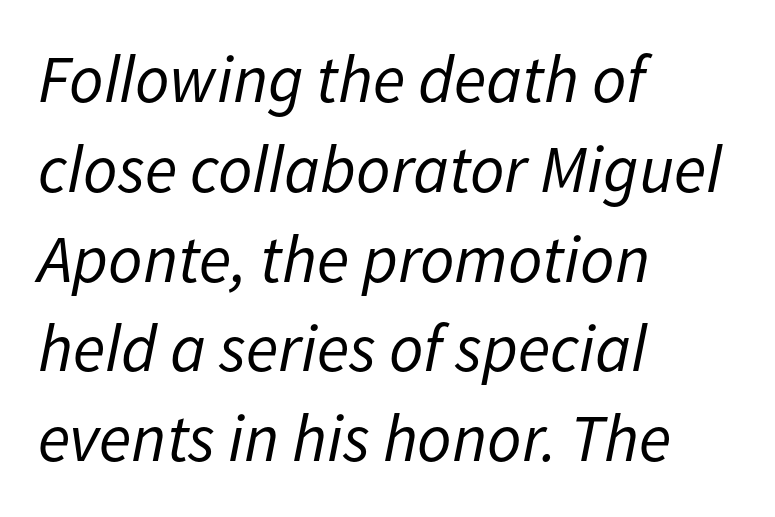
Q: Is the text bold? A: No.
Q: Is the text italic (slanted)? A: Yes, it leans right by about 11 degrees.
Q: Is the text underlined? A: No.
Q: How is the paragraph aligned? A: Left-aligned.
Q: Is the spacing between letters normal or unusually wide? A: Normal.
Q: Is the spacing between lines tight, normal or loose? A: Normal.
Q: Width (condensed, normal, or wide)? A: Normal.
Q: Stroke contrast? A: Low.
Q: x-height? A: Medium.
Q: Monospaced? A: No.
